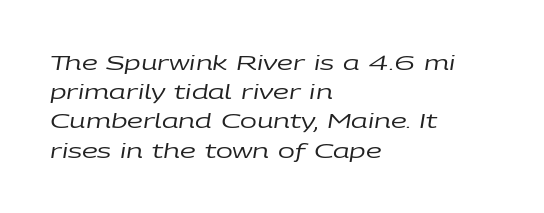
The image shows 20 px text type, italic (leaning right); set left-aligned, normal line spacing (1.46x), normal letter spacing, not underlined.
